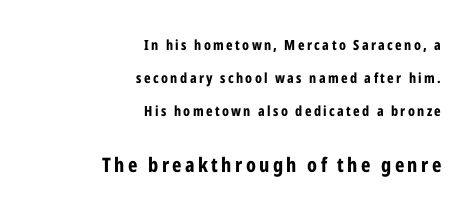
{"italic": "no", "bold": "yes", "underline": "no", "align": "right", "line_spacing": "loose", "line_spacing_ratio": 2.36, "larger_block": "second", "size_ratio": 1.43, "glyph_px": 20}
